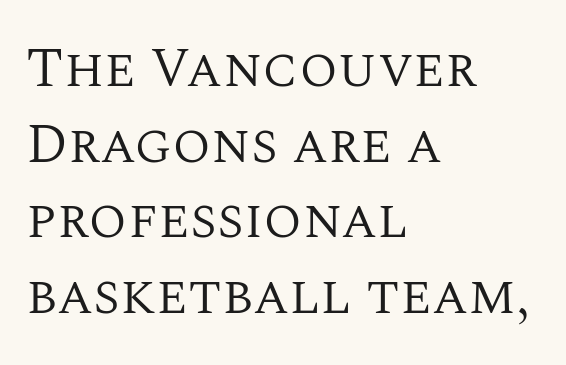
The image shows 56 px regular-weight serif type, upright; set left-aligned, normal line spacing (1.35x), normal letter spacing, not underlined; medium stroke contrast and a large x-height.
